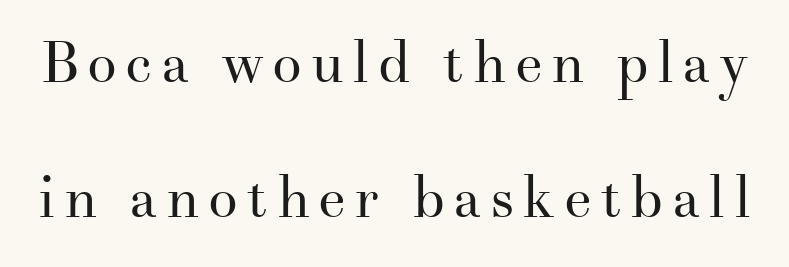
The image shows 59 px regular-weight serif type, upright; set loose line spacing (2.28x), not underlined; medium stroke contrast and a small x-height.
